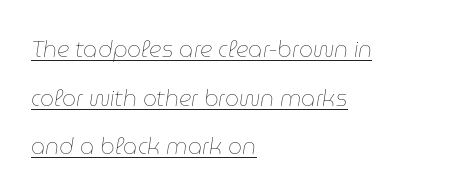
{"italic": "yes", "lean": "right", "slant_degrees": 9, "bold": "no", "underline": "yes", "align": "left", "line_spacing": "loose", "line_spacing_ratio": 2.21, "letter_spacing": "normal", "letter_spacing_em": 0.0, "glyph_px": 22}
